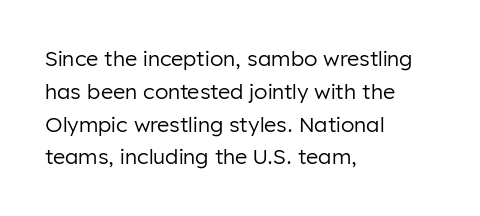
Upright lettering throughout. The rows are spaced the way most documents space them. These lines stack with their left ends in a neat column. The space beneath each line is pristine and unruled. This sample uses plain, unmodified letter spacing. Stem width sits at or under what a default text font uses.
